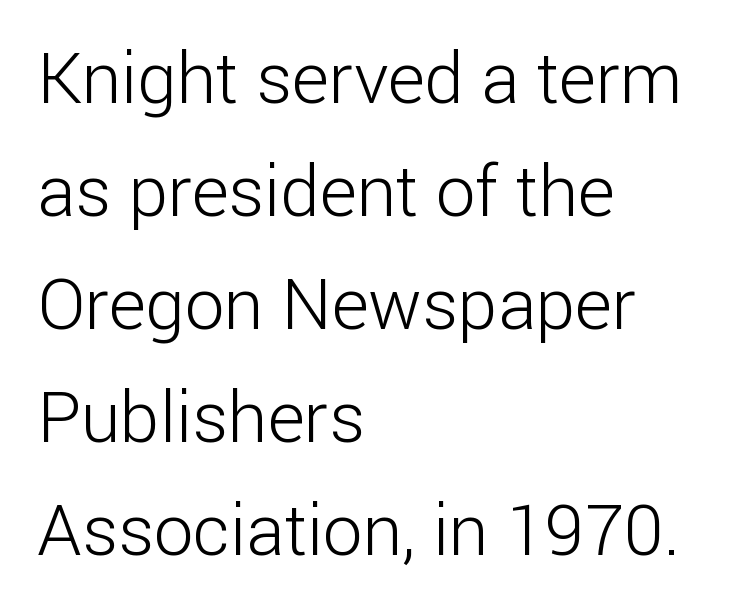
The image shows 71 px light sans-serif type, upright; set left-aligned, normal line spacing (1.59x), normal letter spacing, not underlined; low stroke contrast and a medium x-height.
